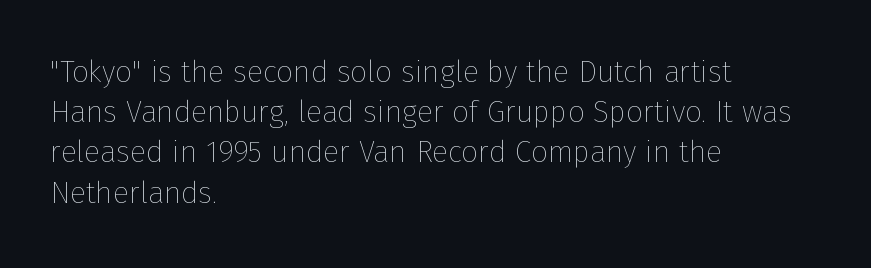
{"italic": "no", "bold": "no", "weight": "thin", "width": "normal", "stroke_contrast": "low", "x_height": "medium", "monospaced": "no", "underline": "no", "align": "left", "line_spacing": "normal", "line_spacing_ratio": 1.34, "letter_spacing": "normal", "letter_spacing_em": 0.0, "glyph_px": 30}
